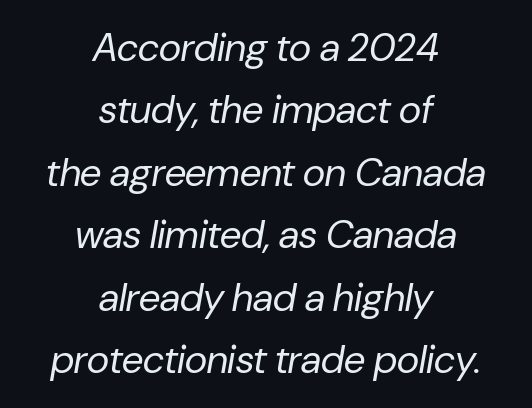
The image shows 39 px regular-weight type, italic (leaning right); set centered, normal line spacing (1.6x), normal letter spacing, not underlined; low stroke contrast and a medium x-height.
